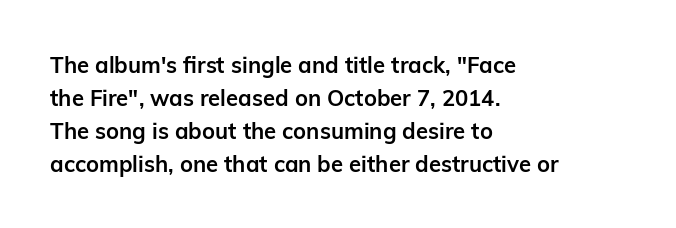
Q: Is the text bold? A: Yes.
Q: Is the text italic (slanted)? A: No, it is upright.
Q: Is the text underlined? A: No.
Q: How is the paragraph aligned? A: Left-aligned.
Q: Is the spacing between letters normal or unusually wide? A: Normal.
Q: Is the spacing between lines tight, normal or loose? A: Normal.
